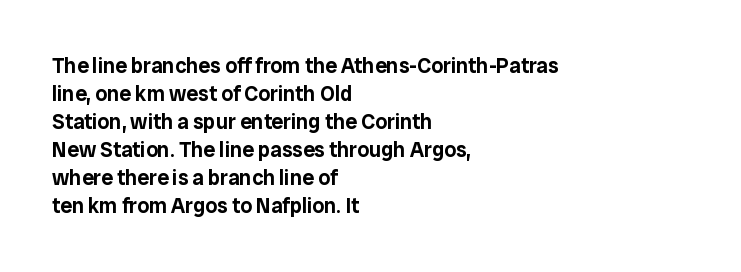
The image shows 21 px text type, upright; set left-aligned, normal line spacing (1.33x), normal letter spacing, not underlined.
